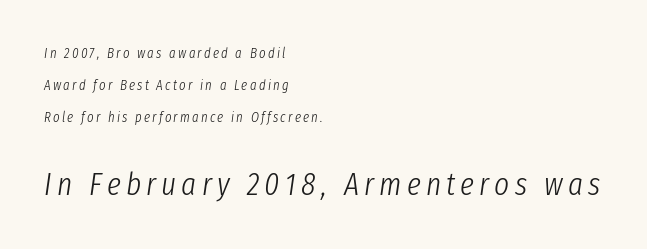
Q: Is the text bold? A: No.
Q: Is the text italic (slanted)? A: Yes, it leans right by about 8 degrees.
Q: Is the text underlined? A: No.
Q: How is the paragraph aligned? A: Left-aligned.
Q: Is the spacing between lines tight, normal or loose? A: Loose.
Q: Which block of text is set in a larger size, the first (top) or the second (bottom)? A: The second (bottom) one.
Q: Width (condensed, normal, or wide)? A: Condensed.
Q: Stroke contrast? A: Low.
Q: x-height? A: Medium.
Q: Monospaced? A: No.
